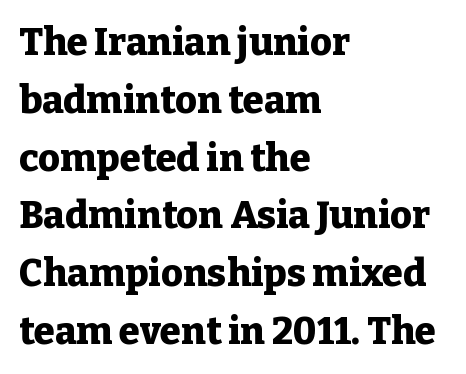
Which margin do the lines hug? The left one — the right edge is uneven. Are there feet on the stems? There are — it's a serif. Regular leading. Bare-footed words on every line. Spacing verdict: proportional, widths tailored to each character. Posture: upright roman.
